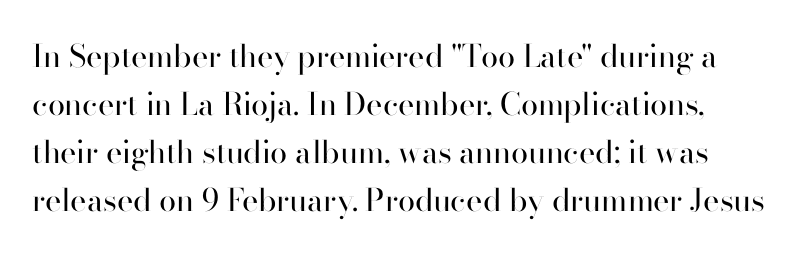
Q: Is the text bold? A: No.
Q: Is the text italic (slanted)? A: No, it is upright.
Q: Is the typeface a serif or a sans-serif typeface? A: Sans-serif.
Q: Is the text underlined? A: No.
Q: Is the spacing between letters normal or unusually wide? A: Normal.
Q: Is the spacing between lines tight, normal or loose? A: Normal.
Q: Width (condensed, normal, or wide)? A: Normal.
Q: Stroke contrast? A: High.
Q: x-height? A: Small.
Q: Monospaced? A: No.
